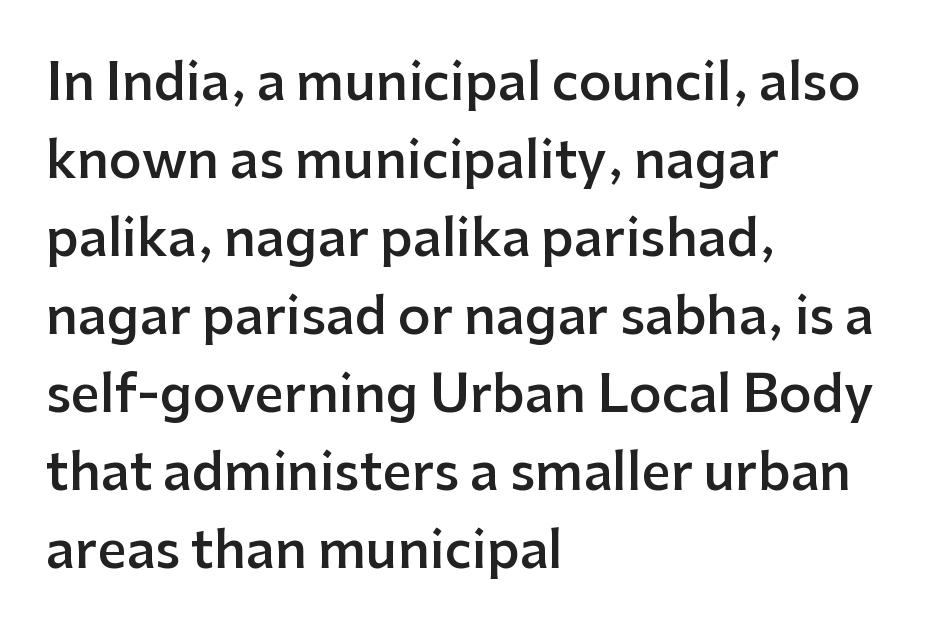
The image shows 51 px semibold sans-serif type, upright; set left-aligned, normal line spacing (1.53x), normal letter spacing, not underlined; low stroke contrast and a medium x-height.
